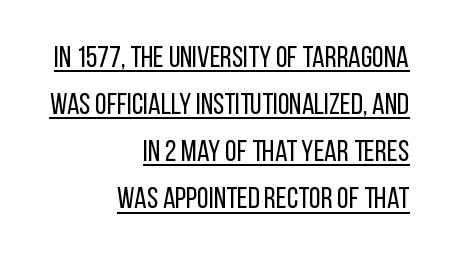
Q: Is the text bold? A: No.
Q: Is the text italic (slanted)? A: No, it is upright.
Q: Is the typeface a serif or a sans-serif typeface? A: Sans-serif.
Q: Is the text underlined? A: Yes.
Q: How is the paragraph aligned? A: Right-aligned.
Q: Is the spacing between letters normal or unusually wide? A: Normal.
Q: Is the spacing between lines tight, normal or loose? A: Normal.
Q: Width (condensed, normal, or wide)? A: Condensed.
Q: Stroke contrast? A: Low.
Q: x-height? A: Large.
Q: Monospaced? A: No.
